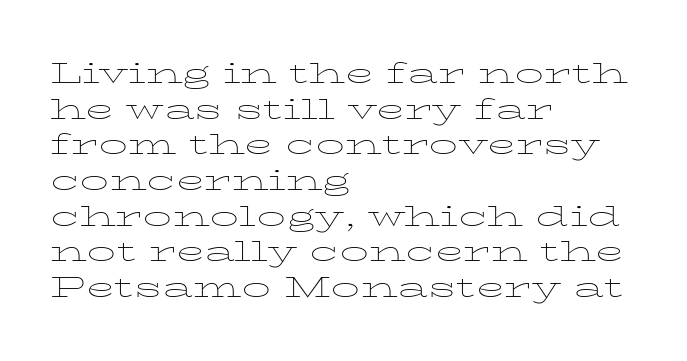
The axis of the letterforms is exactly vertical. The rag falls on the right side of this text block. Is the letter spacing exaggerated? No — it looks like the ordinary default. This is serif lettering, the kind often seen in printed books. Vertical stems look standard width or narrower in stroke. This sample has the flowing, uneven cadence of proportional lettering.
